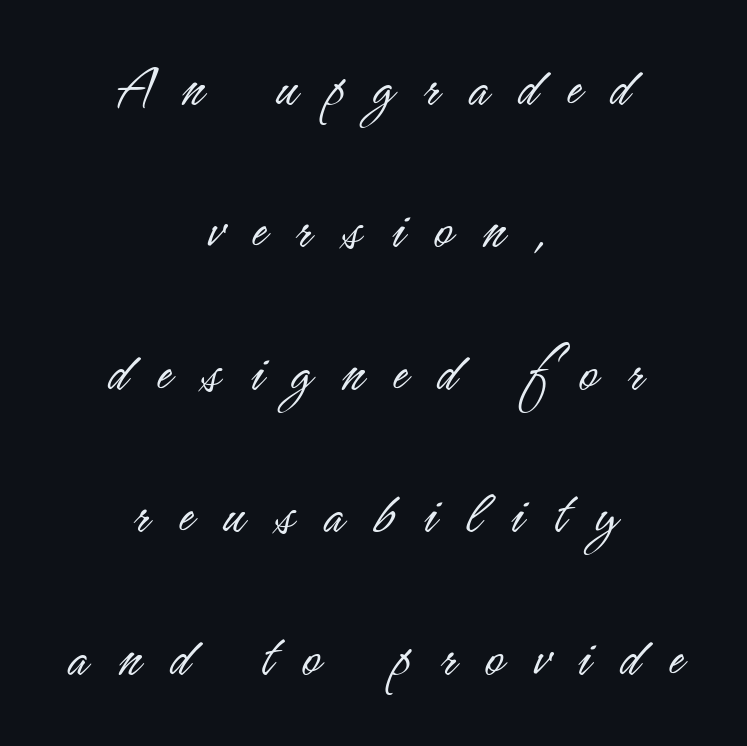
The image shows 63 px light, condensed sans-serif type; set centered, loose line spacing (2.26x), unusually wide letter spacing (+0.47 em), not underlined; low stroke contrast and a small x-height.
